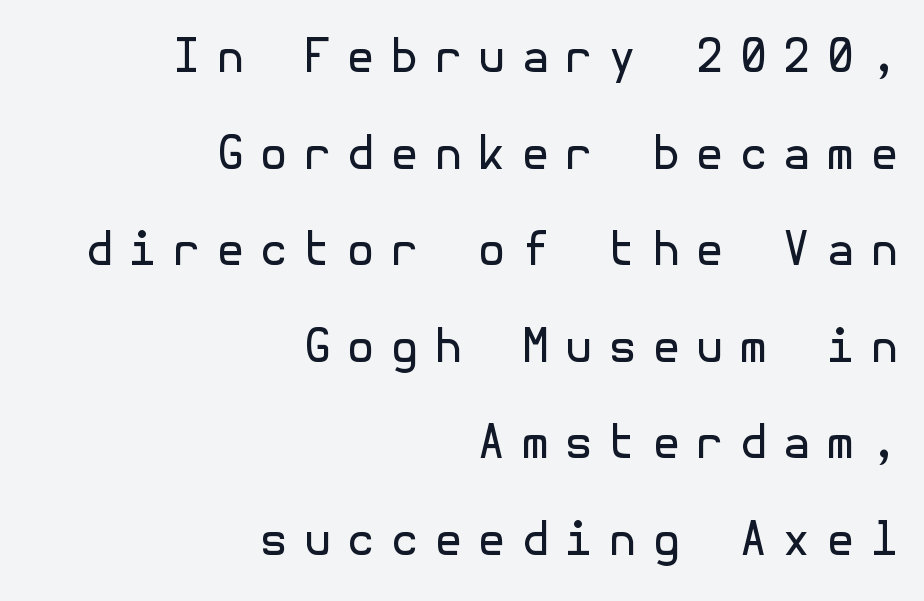
Q: Is the text bold? A: No.
Q: Is the text italic (slanted)? A: No, it is upright.
Q: Is the typeface a serif or a sans-serif typeface? A: Sans-serif.
Q: Is the text underlined? A: No.
Q: How is the paragraph aligned? A: Right-aligned.
Q: Is the spacing between letters normal or unusually wide? A: Unusually wide.
Q: Is the spacing between lines tight, normal or loose? A: Loose.
Q: Width (condensed, normal, or wide)? A: Normal.
Q: x-height? A: Medium.
